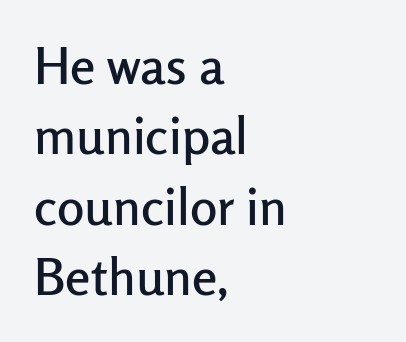
{"serif": "no", "italic": "no", "width": "normal", "stroke_contrast": "low", "x_height": "medium", "monospaced": "no", "underline": "no", "align": "left", "line_spacing": "normal", "line_spacing_ratio": 1.38, "letter_spacing": "normal", "letter_spacing_em": 0.0, "glyph_px": 51}
